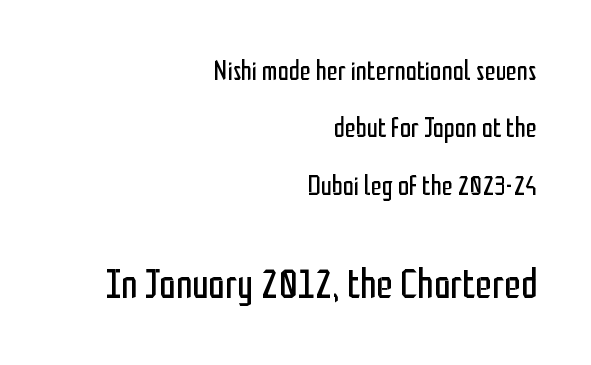
Q: Is the text bold? A: No.
Q: Is the text italic (slanted)? A: No, it is upright.
Q: Is the typeface a serif or a sans-serif typeface? A: Sans-serif.
Q: Is the text underlined? A: No.
Q: How is the paragraph aligned? A: Right-aligned.
Q: Is the spacing between letters normal or unusually wide? A: Normal.
Q: Is the spacing between lines tight, normal or loose? A: Loose.
Q: Which block of text is set in a larger size, the first (top) or the second (bottom)? A: The second (bottom) one.
Q: Width (condensed, normal, or wide)? A: Condensed.
Q: Stroke contrast? A: Low.
Q: x-height? A: Medium.
Q: Monospaced? A: No.
